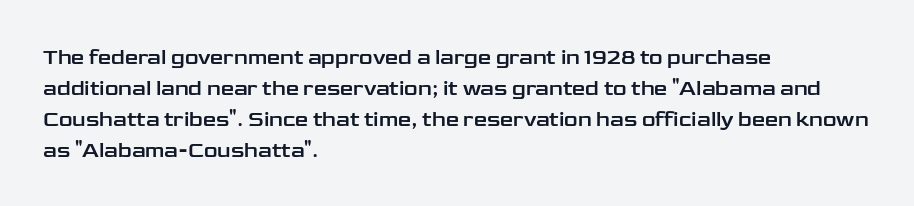
{"italic": "no", "underline": "no", "align": "left", "line_spacing": "normal", "line_spacing_ratio": 1.47, "letter_spacing": "normal", "letter_spacing_em": 0.0, "glyph_px": 21}
